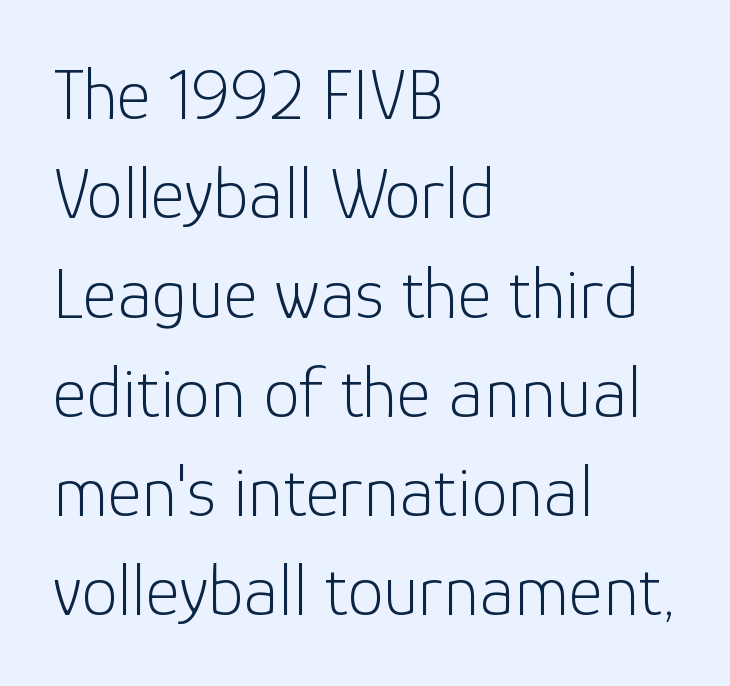
The image shows 73 px light sans-serif type, upright; set left-aligned, normal line spacing (1.36x), normal letter spacing, not underlined; low stroke contrast and a medium x-height.
